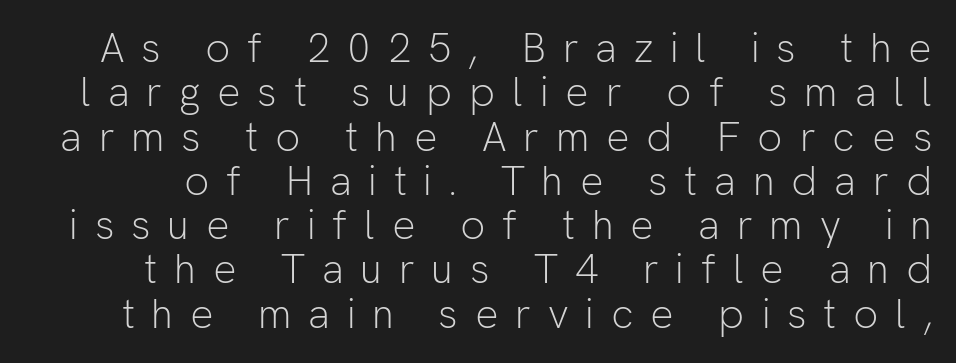
{"serif": "no", "italic": "no", "bold": "no", "weight": "light", "width": "normal", "stroke_contrast": "low", "x_height": "medium", "monospaced": "no", "underline": "no", "line_spacing": "tight", "line_spacing_ratio": 1.08, "letter_spacing": "wide", "letter_spacing_em": 0.41, "glyph_px": 41}
